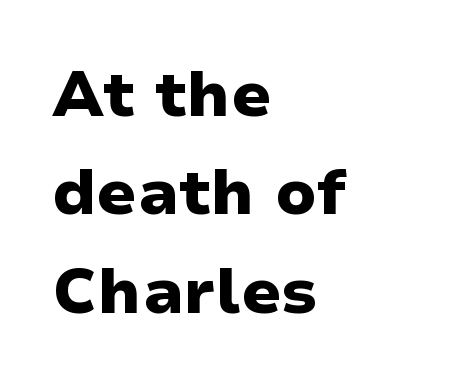
Q: Is the text bold? A: Yes.
Q: Is the text italic (slanted)? A: No, it is upright.
Q: Is the typeface a serif or a sans-serif typeface? A: Sans-serif.
Q: Is the text underlined? A: No.
Q: How is the paragraph aligned? A: Left-aligned.
Q: Is the spacing between letters normal or unusually wide? A: Normal.
Q: Is the spacing between lines tight, normal or loose? A: Normal.
Q: Width (condensed, normal, or wide)? A: Wide.
Q: Stroke contrast? A: Low.
Q: x-height? A: Medium.
Q: Monospaced? A: No.
